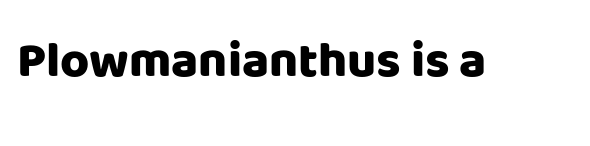
Q: Is the text bold? A: Yes.
Q: Is the text italic (slanted)? A: No, it is upright.
Q: Is the typeface a serif or a sans-serif typeface? A: Sans-serif.
Q: Is the text underlined? A: No.
Q: Is the spacing between letters normal or unusually wide? A: Normal.
Q: Width (condensed, normal, or wide)? A: Normal.
Q: Stroke contrast? A: Low.
Q: x-height? A: Large.
Q: Monospaced? A: No.
